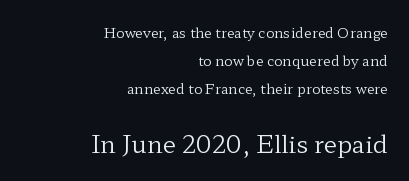
The weight would be labelled regular, book, light, or lighter still. The gap between lines stays unmarked. Posture: straight, roman, zero tilt. The text block is weighted toward the right margin, trailing off unevenly leftward.
